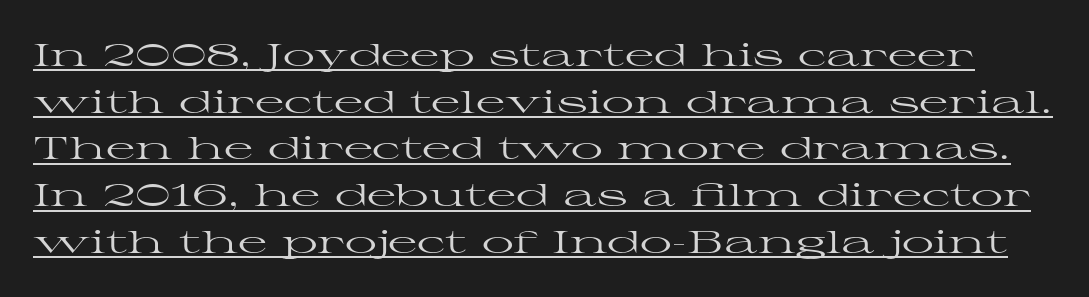
{"serif": "yes", "italic": "no", "bold": "no", "weight": "regular", "width": "wide", "stroke_contrast": "high", "x_height": "medium", "monospaced": "no", "underline": "yes", "line_spacing": "normal", "line_spacing_ratio": 1.46, "letter_spacing": "normal", "letter_spacing_em": 0.0, "glyph_px": 32}
